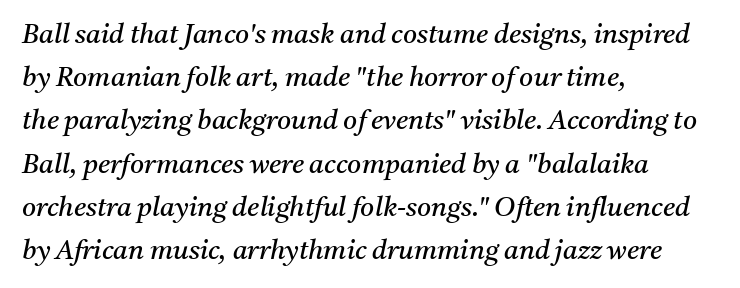
Q: Is the text bold? A: No.
Q: Is the text italic (slanted)? A: Yes, it leans right by about 11 degrees.
Q: Is the text underlined? A: No.
Q: How is the paragraph aligned? A: Left-aligned.
Q: Is the spacing between letters normal or unusually wide? A: Normal.
Q: Is the spacing between lines tight, normal or loose? A: Normal.
